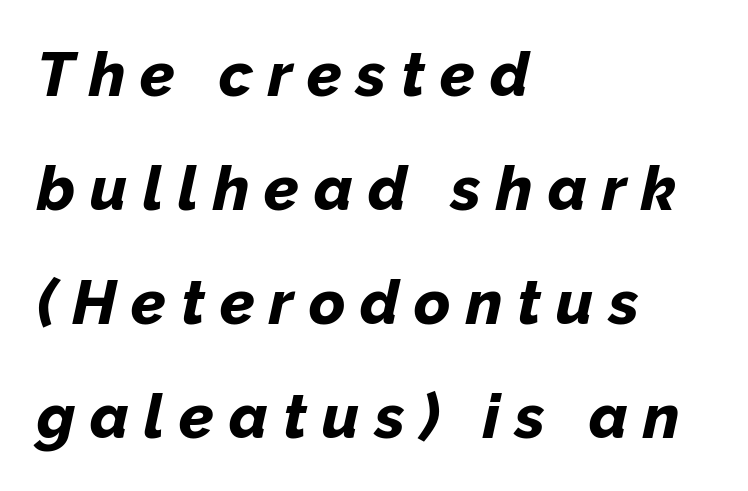
The image shows 62 px bold type, italic (leaning right); set left-aligned, line spacing 1.84x, unusually wide letter spacing (+0.24 em), not underlined; low stroke contrast and a medium x-height.
